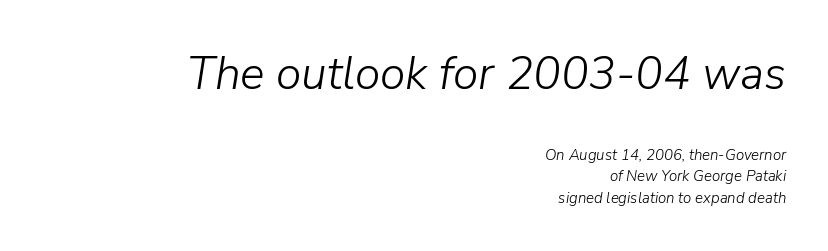
{"italic": "yes", "lean": "right", "slant_degrees": 9, "bold": "no", "weight": "light", "width": "normal", "stroke_contrast": "low", "x_height": "medium", "monospaced": "no", "underline": "no", "align": "right", "line_spacing": "normal", "line_spacing_ratio": 1.42, "letter_spacing": "normal", "letter_spacing_em": 0.0, "larger_block": "first", "size_ratio": 3.07, "glyph_px": 46}
